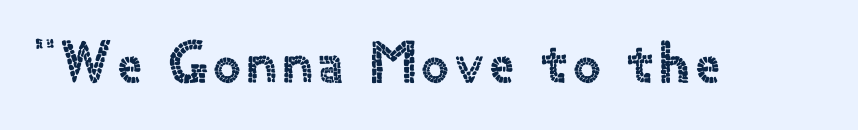
The image shows 59 px sans-serif type, upright; set not underlined; a small x-height.
